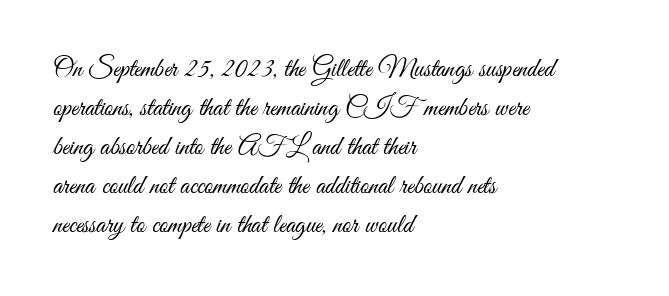
Q: Is the text bold? A: No.
Q: Is the text italic (slanted)? A: Yes.
Q: Is the text underlined? A: No.
Q: How is the paragraph aligned? A: Left-aligned.
Q: Is the spacing between letters normal or unusually wide? A: Normal.
Q: Is the spacing between lines tight, normal or loose? A: Normal.
